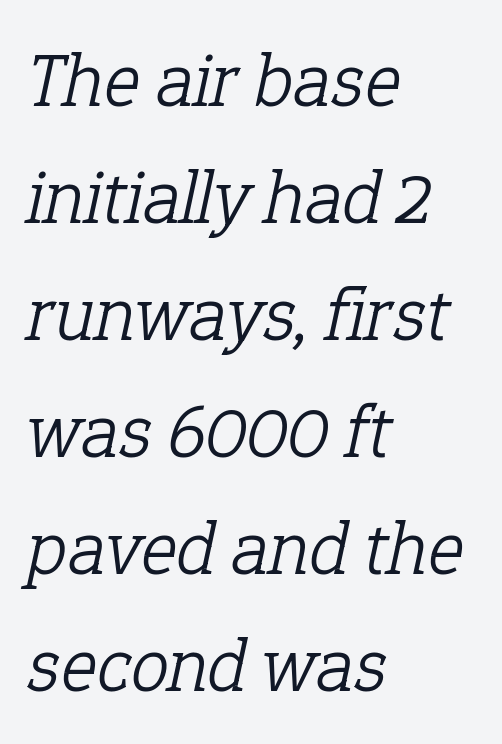
{"serif": "yes", "italic": "yes", "lean": "right", "slant_degrees": 12, "bold": "no", "weight": "light", "width": "normal", "stroke_contrast": "low", "x_height": "medium", "monospaced": "no", "underline": "no", "align": "left", "line_spacing": "normal", "line_spacing_ratio": 1.52, "letter_spacing": "normal", "letter_spacing_em": 0.0, "glyph_px": 77}
